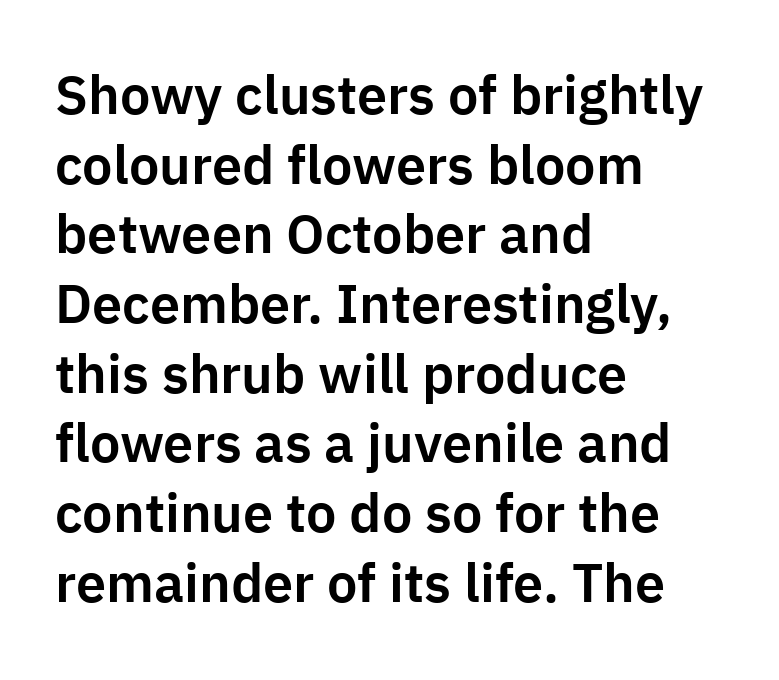
Posture: straight, roman, zero tilt. Nothing unusual about the tracking: characters are spaced as the font intends. Decoration check: the copy has no underline. The paragraph shown leans on its left margin. Letterform terminals end flat and unadorned throughout the passage. The passage shown is typed in a proportional face where columns would drift.
